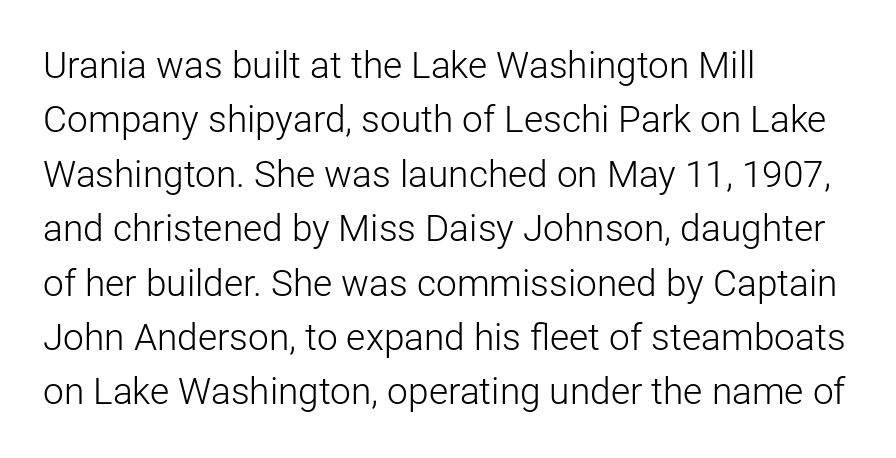
{"serif": "no", "italic": "no", "bold": "no", "weight": "light", "width": "normal", "stroke_contrast": "low", "x_height": "medium", "monospaced": "no", "underline": "no", "align": "left", "line_spacing": "normal", "line_spacing_ratio": 1.47, "letter_spacing": "normal", "letter_spacing_em": 0.0, "glyph_px": 37}
